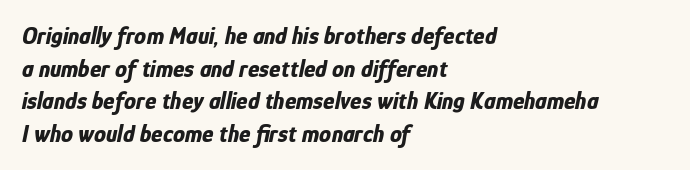
The image shows 24 px bold type, italic (leaning right); set left-aligned, normal line spacing (1.36x), normal letter spacing, not underlined.
